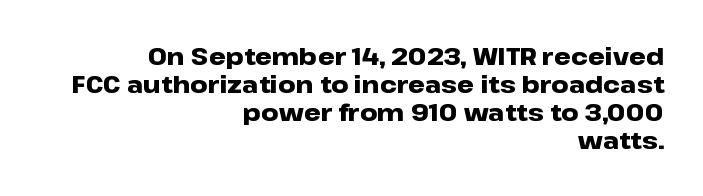
{"italic": "no", "bold": "yes", "underline": "no", "align": "right", "line_spacing_ratio": 1.17, "letter_spacing": "normal", "letter_spacing_em": 0.0, "glyph_px": 24}
